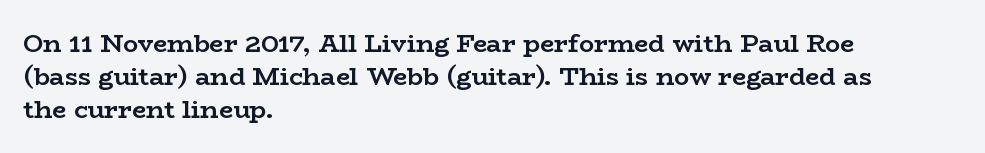
Q: Is the text bold? A: Yes.
Q: Is the text italic (slanted)? A: No, it is upright.
Q: Is the text underlined? A: No.
Q: How is the paragraph aligned? A: Left-aligned.
Q: Is the spacing between letters normal or unusually wide? A: Normal.
Q: Is the spacing between lines tight, normal or loose? A: Normal.
